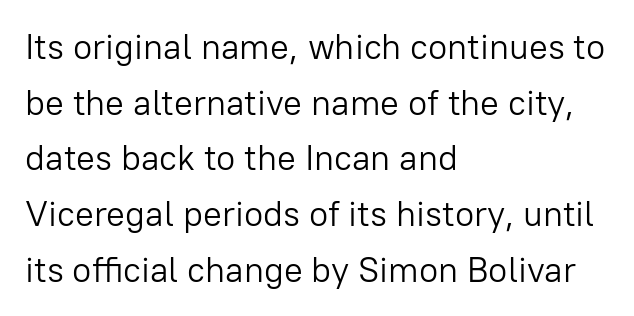
The image shows 35 px light sans-serif type, upright; set left-aligned, normal line spacing (1.59x), normal letter spacing, not underlined; low stroke contrast and a medium x-height.
